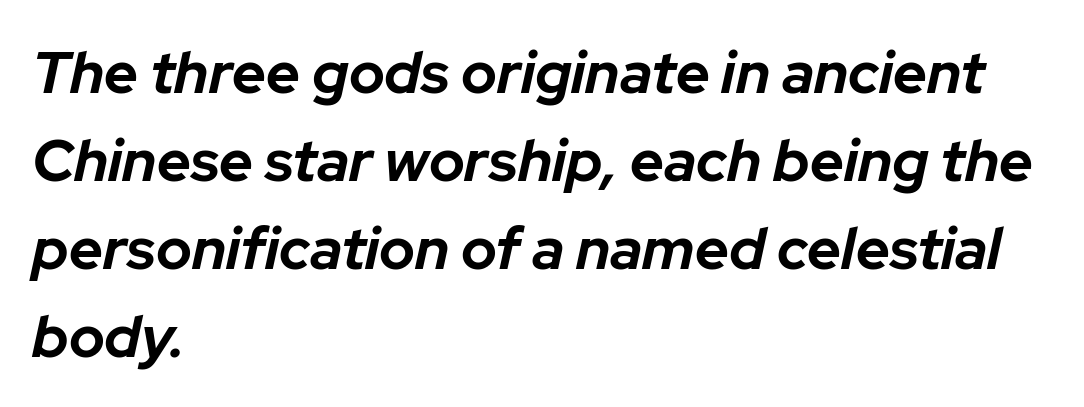
The image shows 59 px bold type, italic (leaning right); set left-aligned, normal line spacing (1.49x), normal letter spacing, not underlined; low stroke contrast and a medium x-height.
